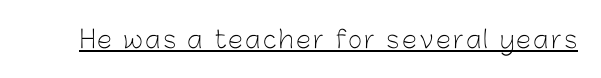
{"italic": "no", "bold": "no", "underline": "yes", "glyph_px": 24}
